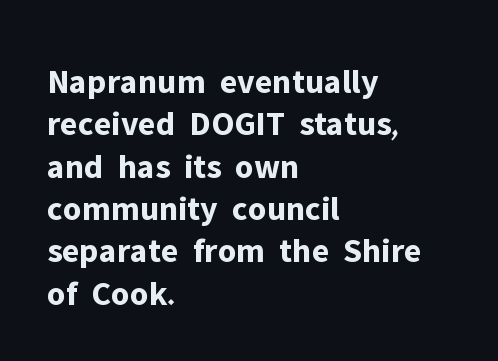
{"serif": "no", "italic": "no", "bold": "yes", "weight": "bold", "width": "normal", "stroke_contrast": "low", "x_height": "medium", "monospaced": "no", "underline": "no", "align": "left", "line_spacing_ratio": 1.21, "letter_spacing": "normal", "letter_spacing_em": 0.0, "glyph_px": 35}
